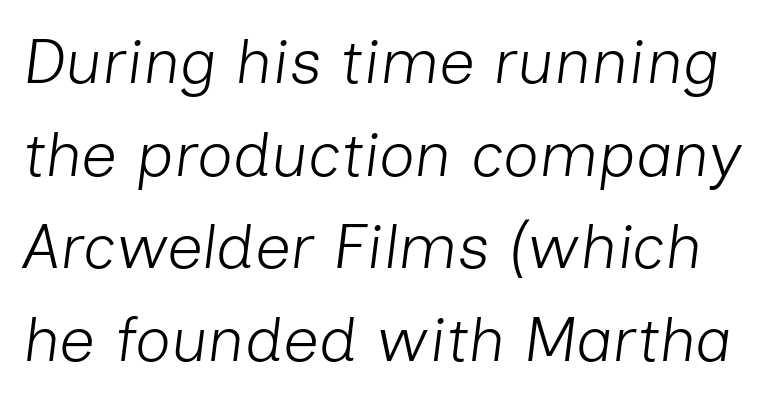
{"italic": "yes", "lean": "right", "slant_degrees": 7, "bold": "no", "weight": "light", "width": "normal", "stroke_contrast": "low", "x_height": "medium", "monospaced": "no", "underline": "no", "line_spacing": "normal", "line_spacing_ratio": 1.47, "letter_spacing": "normal", "letter_spacing_em": 0.0, "glyph_px": 63}
